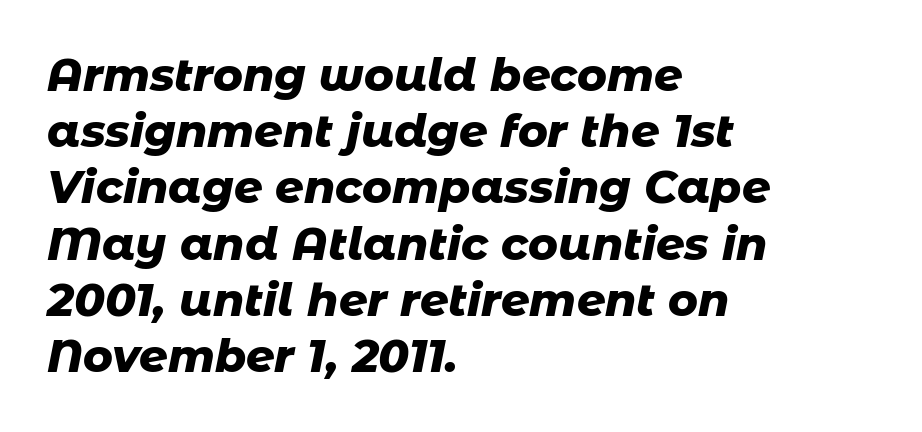
The image shows 45 px heavy type, italic (leaning right); set left-aligned, normal line spacing (1.25x), normal letter spacing, not underlined; low stroke contrast and a medium x-height.
